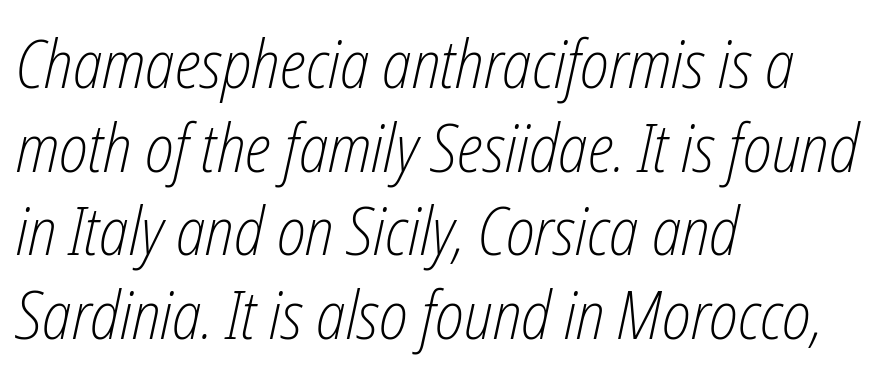
The image shows 67 px light, condensed type, italic (leaning right); set left-aligned, normal line spacing (1.25x), normal letter spacing, not underlined; low stroke contrast and a medium x-height.
